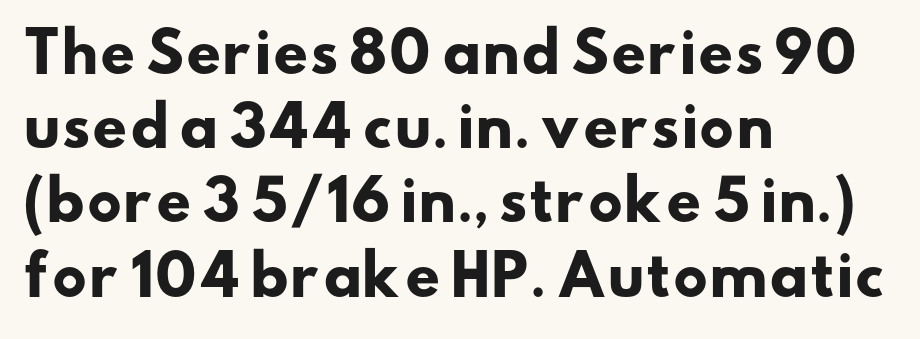
Q: Is the text bold? A: Yes.
Q: Is the typeface a serif or a sans-serif typeface? A: Sans-serif.
Q: Is the text underlined? A: No.
Q: How is the paragraph aligned? A: Left-aligned.
Q: Is the spacing between letters normal or unusually wide? A: Normal.
Q: Is the spacing between lines tight, normal or loose? A: Normal.
Q: Width (condensed, normal, or wide)? A: Wide.
Q: Stroke contrast? A: Low.
Q: x-height? A: Small.
Q: Monospaced? A: No.
